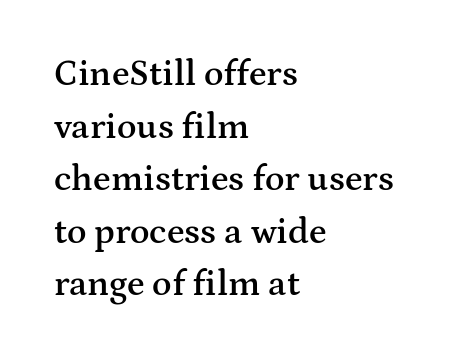
{"serif": "yes", "italic": "no", "bold": "semi", "weight": "semibold", "width": "wide", "stroke_contrast": "medium", "x_height": "medium", "monospaced": "no", "underline": "no", "align": "left", "line_spacing": "normal", "line_spacing_ratio": 1.46, "letter_spacing": "normal", "letter_spacing_em": 0.0, "glyph_px": 36}
